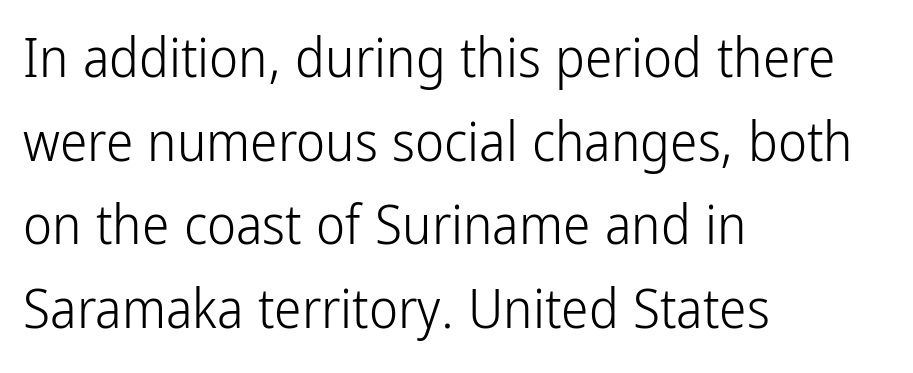
The image shows 55 px light, condensed sans-serif type, upright; set left-aligned, normal line spacing (1.52x), normal letter spacing, not underlined; low stroke contrast and a medium x-height.
